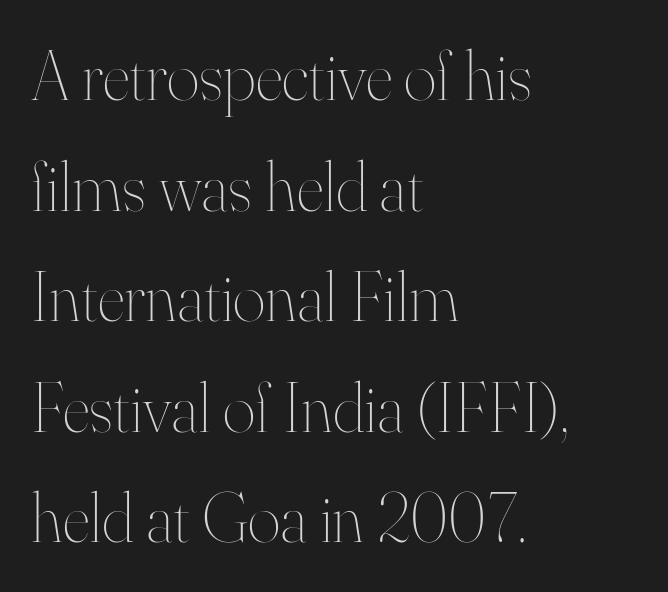
Vertical spacing — default. Note the varied advance widths — an 'i' is clearly narrower than an 'm'. Clear beneath every line of the passage. Horizontal alignment here is leftward, the default for most running prose. Vertical stems look standard width or narrower in stroke.
